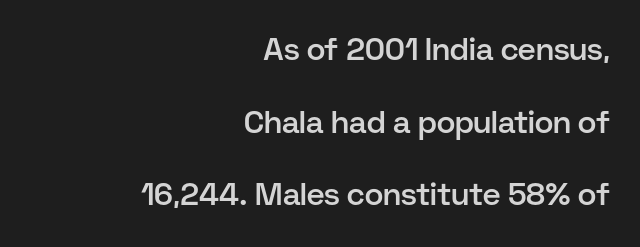
{"serif": "no", "italic": "no", "bold": "semi", "weight": "semibold", "width": "normal", "stroke_contrast": "low", "x_height": "medium", "monospaced": "no", "underline": "no", "align": "right", "line_spacing": "loose", "line_spacing_ratio": 2.34, "letter_spacing": "normal", "letter_spacing_em": 0.0, "glyph_px": 31}
